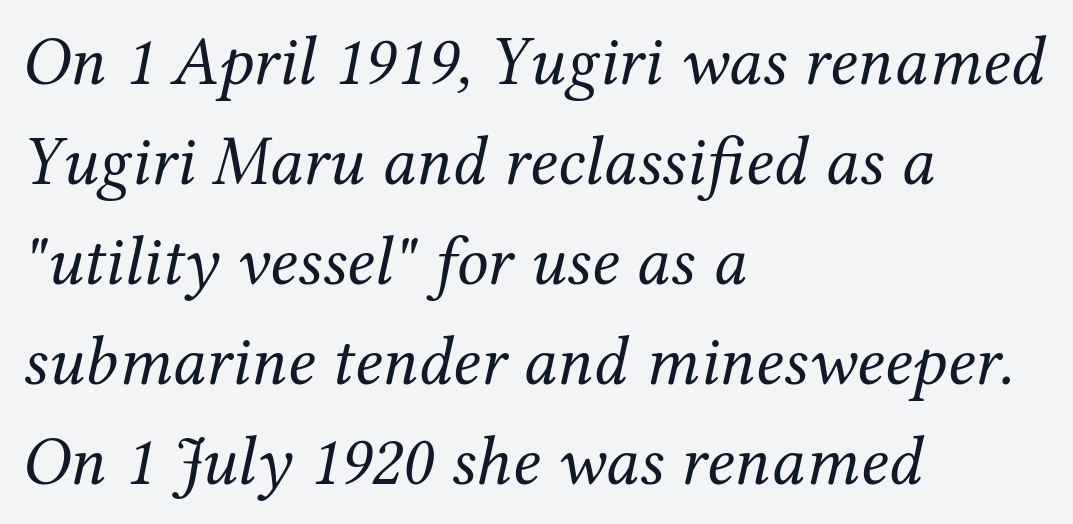
Q: Is the text bold? A: No.
Q: Is the text italic (slanted)? A: Yes, it leans right by about 12 degrees.
Q: Is the typeface a serif or a sans-serif typeface? A: Serif.
Q: Is the text underlined? A: No.
Q: How is the paragraph aligned? A: Left-aligned.
Q: Is the spacing between letters normal or unusually wide? A: Normal.
Q: Is the spacing between lines tight, normal or loose? A: Normal.
Q: Width (condensed, normal, or wide)? A: Normal.
Q: Stroke contrast? A: Medium.
Q: x-height? A: Medium.
Q: Monospaced? A: No.
